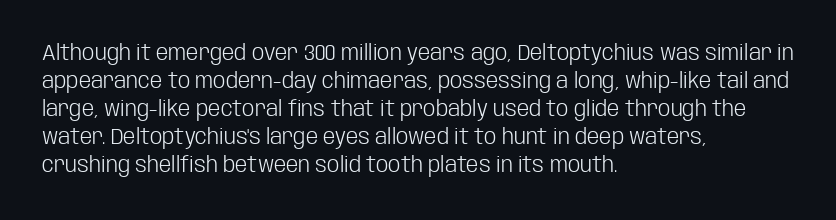
The image shows 22 px text type, upright; set left-aligned, normal line spacing (1.27x), normal letter spacing, not underlined.
